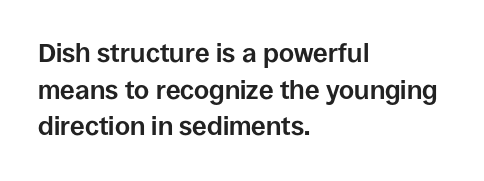
Q: Is the text bold? A: Yes.
Q: Is the text italic (slanted)? A: No, it is upright.
Q: Is the text underlined? A: No.
Q: How is the paragraph aligned? A: Left-aligned.
Q: Is the spacing between letters normal or unusually wide? A: Normal.
Q: Is the spacing between lines tight, normal or loose? A: Normal.
